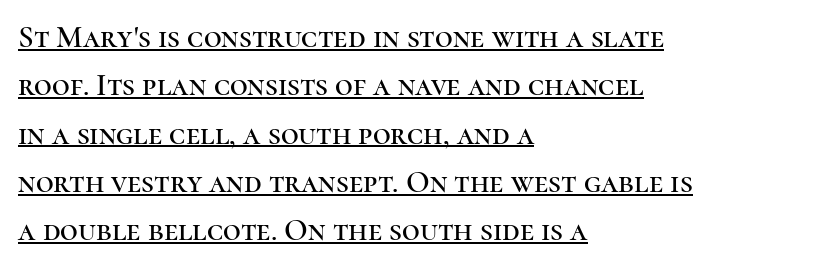
{"serif": "yes", "italic": "no", "width": "normal", "stroke_contrast": "high", "x_height": "medium", "monospaced": "no", "underline": "yes", "align": "left", "line_spacing": "normal", "line_spacing_ratio": 1.56, "letter_spacing": "normal", "letter_spacing_em": 0.0, "glyph_px": 31}
